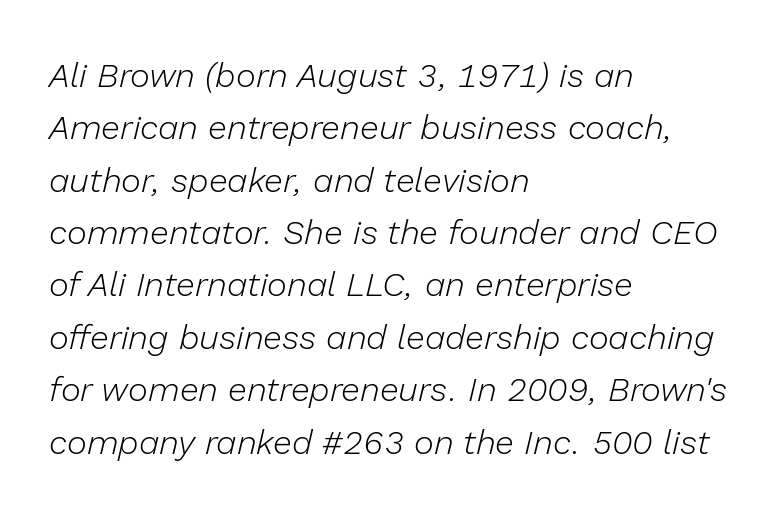
Q: Is the text bold? A: No.
Q: Is the text italic (slanted)? A: Yes, it leans right by about 13 degrees.
Q: Is the text underlined? A: No.
Q: How is the paragraph aligned? A: Left-aligned.
Q: Is the spacing between letters normal or unusually wide? A: Normal.
Q: Is the spacing between lines tight, normal or loose? A: Normal.
Q: Width (condensed, normal, or wide)? A: Normal.
Q: Stroke contrast? A: Low.
Q: x-height? A: Medium.
Q: Monospaced? A: No.
